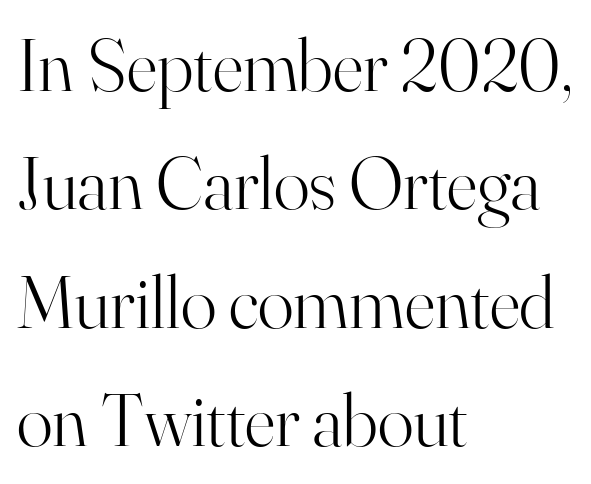
Q: Is the text bold? A: No.
Q: Is the text italic (slanted)? A: No, it is upright.
Q: Is the typeface a serif or a sans-serif typeface? A: Serif.
Q: Is the text underlined? A: No.
Q: How is the paragraph aligned? A: Left-aligned.
Q: Is the spacing between letters normal or unusually wide? A: Normal.
Q: Is the spacing between lines tight, normal or loose? A: Normal.
Q: Width (condensed, normal, or wide)? A: Normal.
Q: Stroke contrast? A: High.
Q: x-height? A: Small.
Q: Monospaced? A: No.
